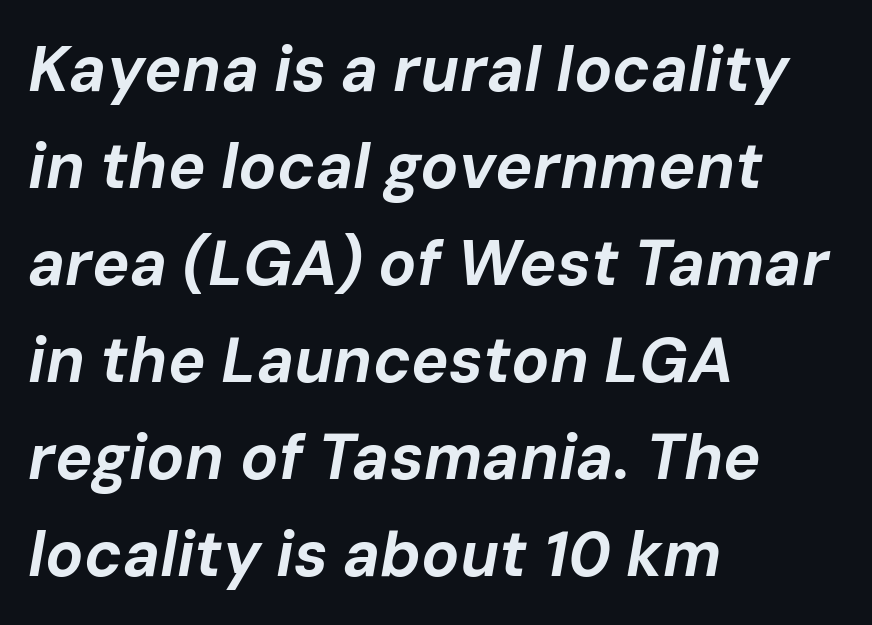
The face used here is rendered with its standard letterfit. Descender tails drop into unmarked territory. The passage shown is typed in a proportional face where columns would drift. The passage shown is emphatically bold. Short and long lines alike share a common starting point at left. The passage shown leans; its letterforms are oblique.
